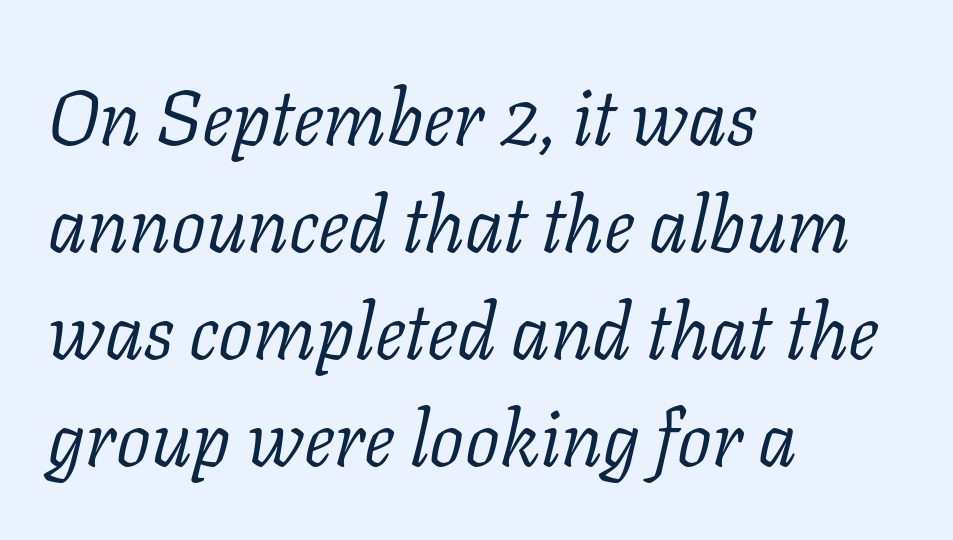
{"serif": "yes", "italic": "yes", "lean": "right", "slant_degrees": 11, "bold": "no", "weight": "light", "width": "normal", "stroke_contrast": "low", "x_height": "medium", "monospaced": "no", "underline": "no", "align": "left", "line_spacing": "normal", "line_spacing_ratio": 1.39, "letter_spacing": "normal", "letter_spacing_em": 0.0, "glyph_px": 77}
